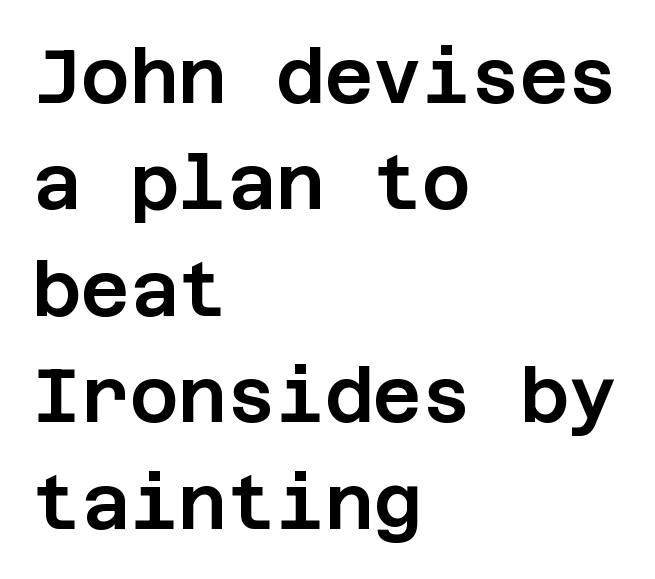
The image shows 75 px sans-serif type, upright; set left-aligned, normal line spacing (1.42x), normal letter spacing, not underlined; low stroke contrast and a large x-height.
